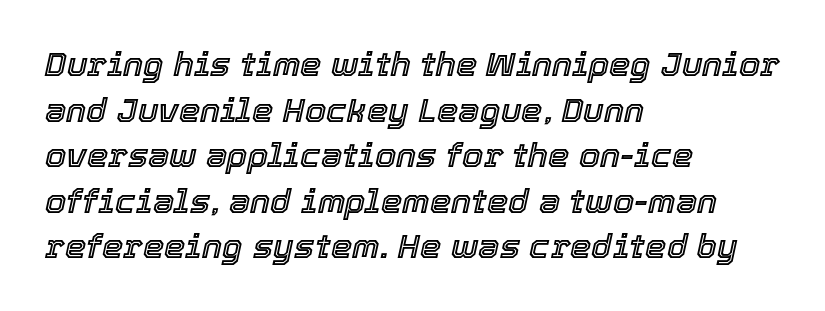
{"italic": "yes", "lean": "right", "slant_degrees": 12, "width": "normal", "x_height": "medium", "monospaced": "no", "underline": "no", "align": "left", "line_spacing": "normal", "line_spacing_ratio": 1.34, "letter_spacing": "normal", "letter_spacing_em": 0.0, "glyph_px": 34}
